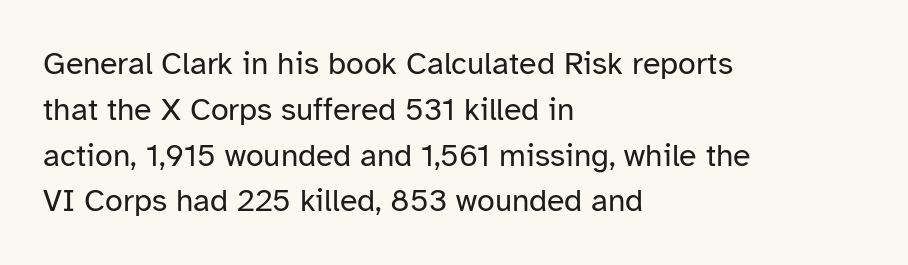
{"serif": "no", "italic": "no", "bold": "no", "weight": "regular", "width": "normal", "stroke_contrast": "low", "x_height": "medium", "monospaced": "no", "underline": "no", "align": "left", "line_spacing": "normal", "line_spacing_ratio": 1.43, "letter_spacing": "normal", "letter_spacing_em": 0.0, "glyph_px": 32}
